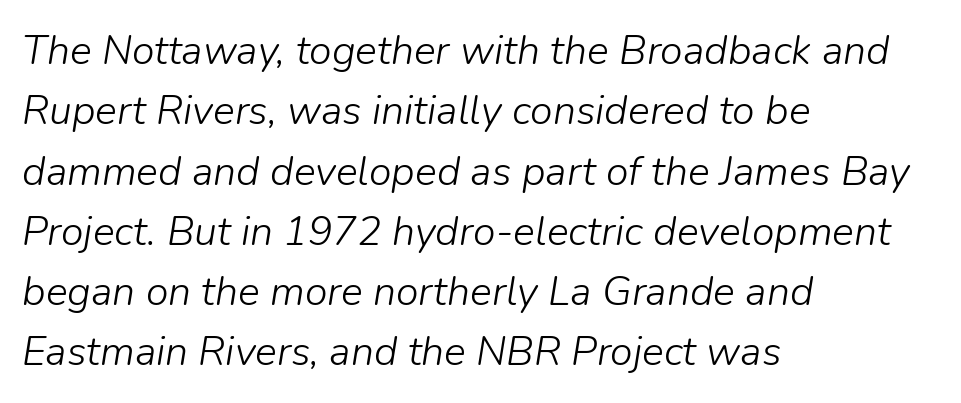
Q: Is the text bold? A: No.
Q: Is the text italic (slanted)? A: Yes, it leans right by about 9 degrees.
Q: Is the text underlined? A: No.
Q: How is the paragraph aligned? A: Left-aligned.
Q: Is the spacing between letters normal or unusually wide? A: Normal.
Q: Is the spacing between lines tight, normal or loose? A: Normal.
Q: Width (condensed, normal, or wide)? A: Normal.
Q: Stroke contrast? A: Low.
Q: x-height? A: Medium.
Q: Monospaced? A: No.
